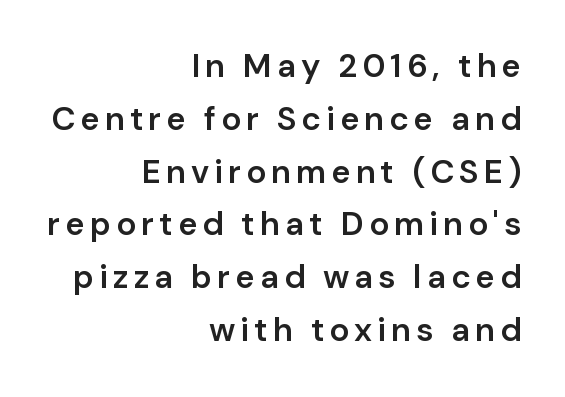
The image shows 33 px semibold sans-serif type, upright; set right-aligned, normal line spacing (1.6x), not underlined; low stroke contrast and a medium x-height.
